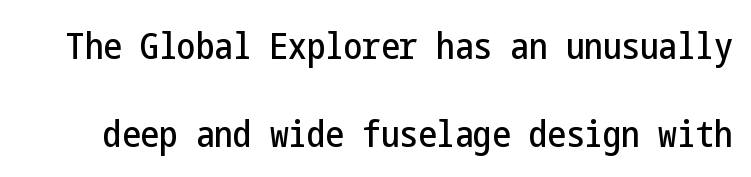
Nope, no serifs anywhere on these letters. These lines keep a tight, regular rhythm from letter to letter. A clean baseline with only descenders dipping below it. This sample uses an upright cut, with every glyph sitting square on the baseline. Rows of type keep a wide berth in the vertical direction.
